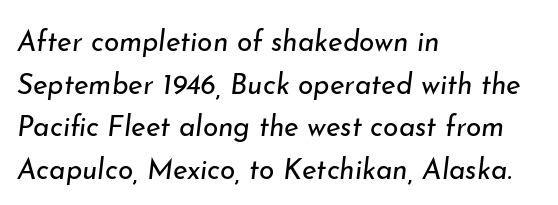
The image shows 28 px regular-weight type, italic (leaning right); set left-aligned, normal line spacing (1.52x), normal letter spacing, not underlined; low stroke contrast and a small x-height.
